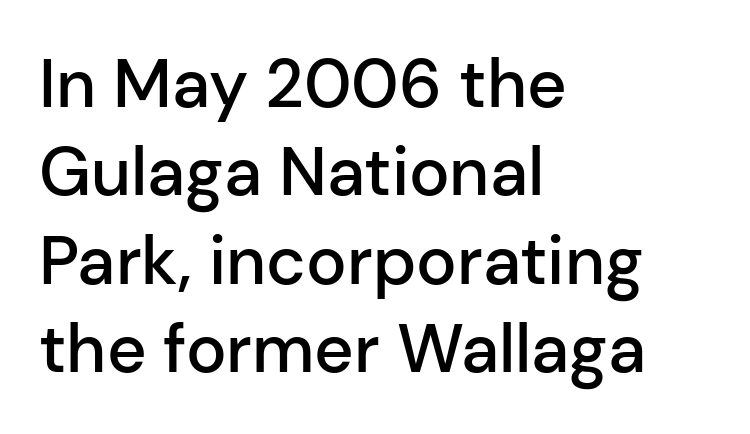
{"serif": "no", "italic": "no", "bold": "semi", "weight": "semibold", "width": "normal", "stroke_contrast": "low", "x_height": "medium", "monospaced": "no", "underline": "no", "align": "left", "line_spacing": "normal", "line_spacing_ratio": 1.3, "letter_spacing": "normal", "letter_spacing_em": 0.0, "glyph_px": 68}
